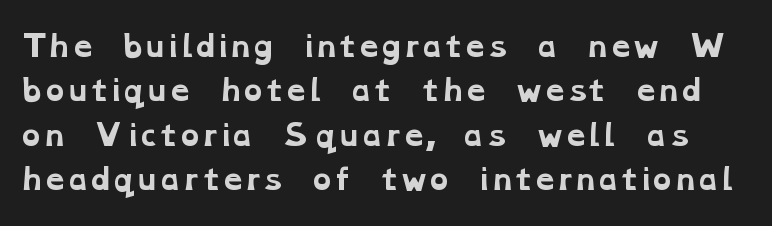
{"serif": "yes", "bold": "yes", "weight": "bold", "width": "wide", "stroke_contrast": "low", "x_height": "medium", "monospaced": "no", "underline": "no", "line_spacing": "normal", "line_spacing_ratio": 1.53, "letter_spacing": "normal", "letter_spacing_em": 0.0, "glyph_px": 29}
